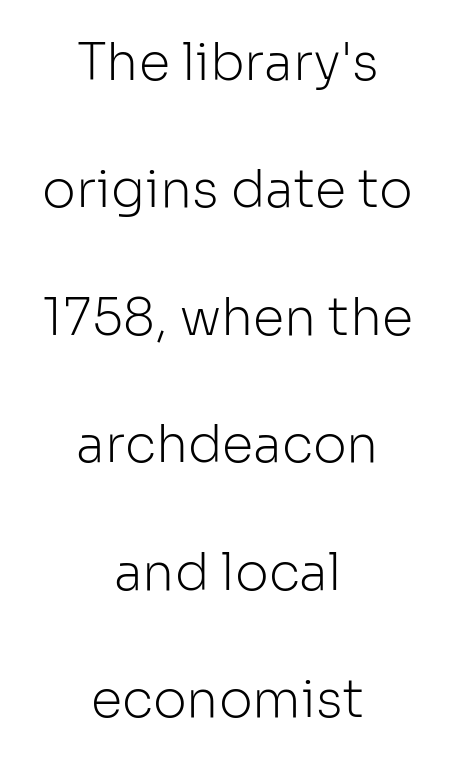
The zone under the glyphs is completely vacant. Letterform terminals end flat and unadorned throughout the passage. Casual observation: everything's sitting right in the middle. Here the glyphs are tracked normally, forming tight word shapes.
